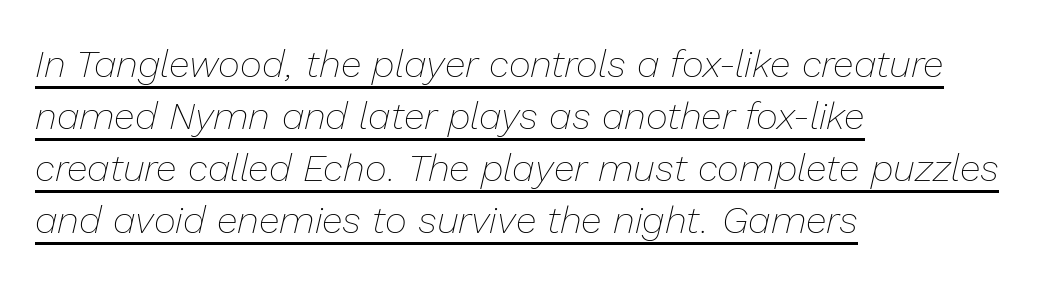
{"italic": "yes", "lean": "right", "slant_degrees": 13, "bold": "no", "weight": "thin", "width": "normal", "stroke_contrast": "low", "x_height": "medium", "monospaced": "no", "underline": "yes", "align": "left", "line_spacing": "normal", "line_spacing_ratio": 1.37, "letter_spacing": "normal", "letter_spacing_em": 0.0, "glyph_px": 38}
